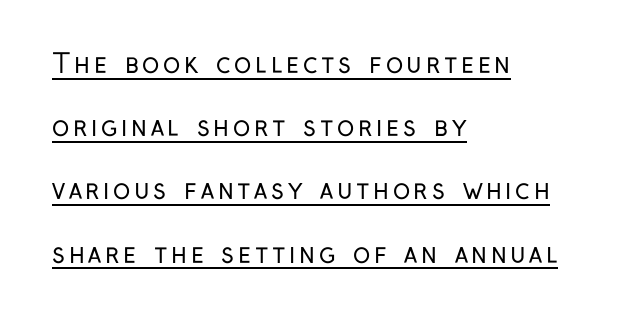
The specimen reads as upright at a glance. Does the copy run flush right? No — it runs flush left. This sample carries an underscore along the baseline area. This reads as an unemphasized weight, regular at the heaviest. Baseline-to-baseline distance is far greater than the letter height.
